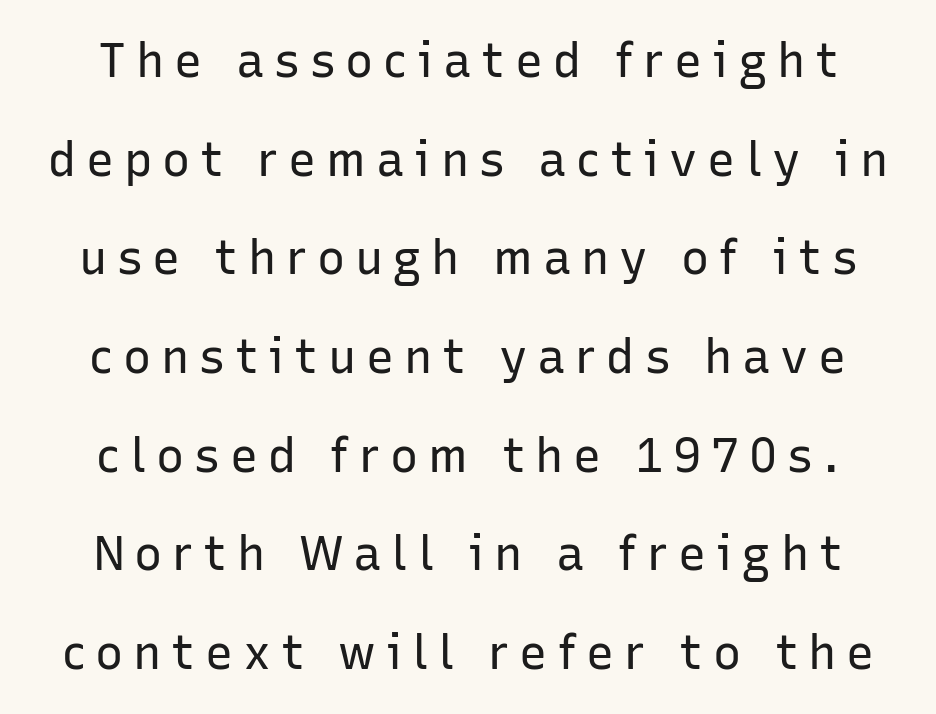
This sample trades compactness for vertical openness between lines. Proportional: the letters do not fall into vertical columns. The cut favours lightness, reaching ordinary text weight at its darkest. If you drew a line through each stem, it would be perfectly vertical. This rendering features lettering with no underline.
